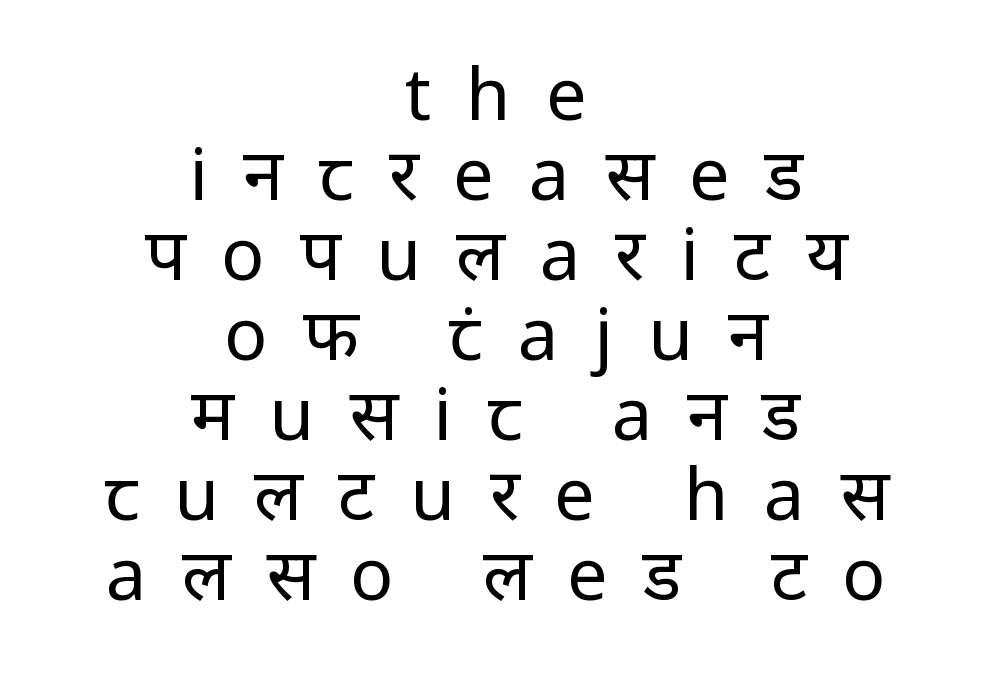
Q: Is the text bold? A: No.
Q: Is the text italic (slanted)? A: No, it is upright.
Q: Is the typeface a serif or a sans-serif typeface? A: Sans-serif.
Q: Is the text underlined? A: No.
Q: How is the paragraph aligned? A: Centered.
Q: Is the spacing between letters normal or unusually wide? A: Unusually wide.
Q: Is the spacing between lines tight, normal or loose? A: Tight.
Q: Width (condensed, normal, or wide)? A: Normal.
Q: Stroke contrast? A: Low.
Q: x-height? A: Medium.
Q: Monospaced? A: No.
